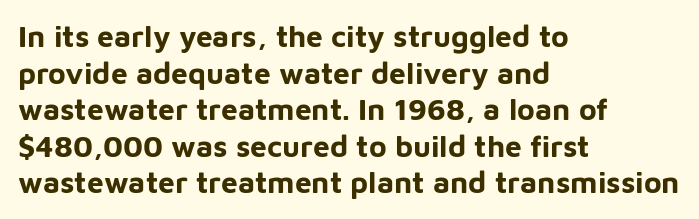
The image shows 30 px bold sans-serif type, upright; set left-aligned, line spacing 1.22x, normal letter spacing, not underlined; low stroke contrast and a medium x-height.
